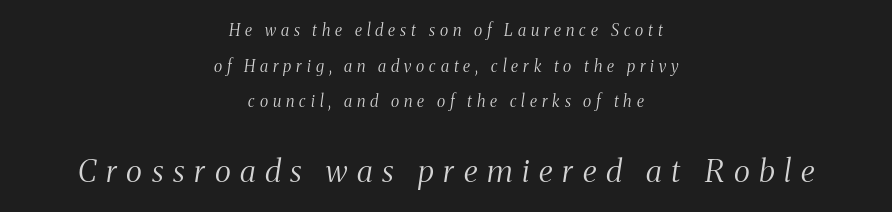
Q: Is the text bold? A: No.
Q: Is the text italic (slanted)? A: Yes, it leans right by about 8 degrees.
Q: Is the typeface a serif or a sans-serif typeface? A: Serif.
Q: Is the text underlined? A: No.
Q: How is the paragraph aligned? A: Centered.
Q: Is the spacing between letters normal or unusually wide? A: Unusually wide.
Q: Is the spacing between lines tight, normal or loose? A: Loose.
Q: Which block of text is set in a larger size, the first (top) or the second (bottom)? A: The second (bottom) one.
Q: Width (condensed, normal, or wide)? A: Condensed.
Q: Stroke contrast? A: Medium.
Q: x-height? A: Medium.
Q: Monospaced? A: No.
